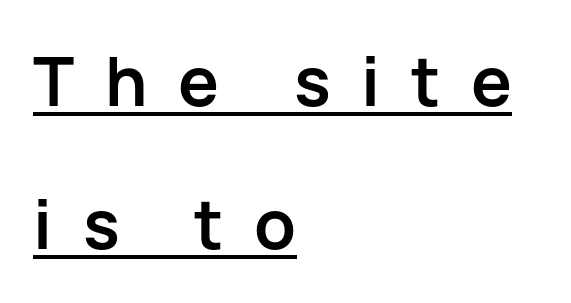
I'd call this a sans setting — the letters go barefoot. Layout note: lines flush left. Is this a fixed-width face? No — the glyphs have proportional, varying widths. Here the glyphs are tracked loosely, breaking word shapes into spaced letters.
